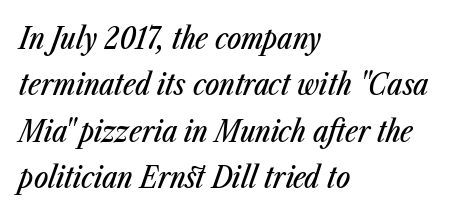
{"italic": "yes", "lean": "right", "slant_degrees": 23, "width": "condensed", "stroke_contrast": "low", "x_height": "medium", "monospaced": "no", "underline": "no", "align": "left", "line_spacing": "normal", "line_spacing_ratio": 1.55, "letter_spacing": "normal", "letter_spacing_em": 0.0, "glyph_px": 30}
